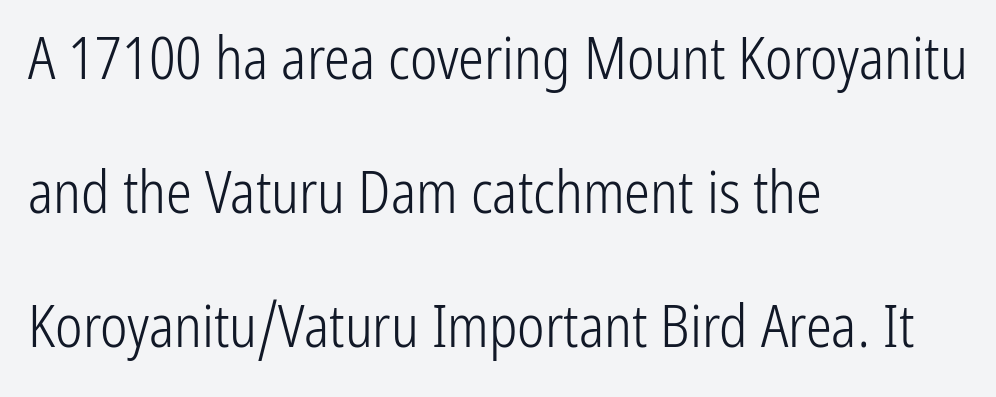
{"serif": "no", "italic": "no", "bold": "no", "weight": "light", "width": "condensed", "stroke_contrast": "low", "x_height": "medium", "monospaced": "no", "underline": "no", "align": "left", "line_spacing": "loose", "line_spacing_ratio": 2.31, "letter_spacing": "normal", "letter_spacing_em": 0.0, "glyph_px": 58}
